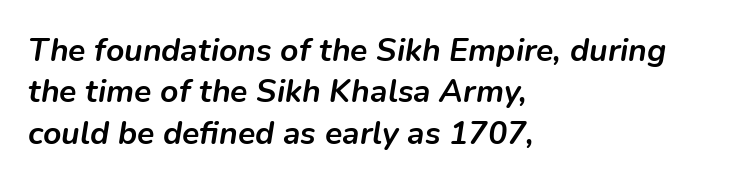
Q: Is the text bold? A: Yes.
Q: Is the text italic (slanted)? A: Yes, it leans right by about 9 degrees.
Q: Is the text underlined? A: No.
Q: How is the paragraph aligned? A: Left-aligned.
Q: Is the spacing between letters normal or unusually wide? A: Normal.
Q: Is the spacing between lines tight, normal or loose? A: Normal.
Q: Width (condensed, normal, or wide)? A: Normal.
Q: Stroke contrast? A: Low.
Q: x-height? A: Medium.
Q: Monospaced? A: No.
